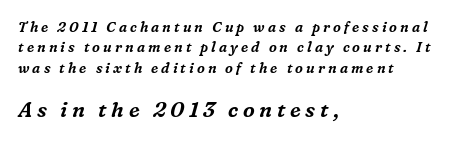
Q: Is the text italic (slanted)? A: Yes, it leans right by about 16 degrees.
Q: Is the text underlined? A: No.
Q: How is the paragraph aligned? A: Left-aligned.
Q: Is the spacing between letters normal or unusually wide? A: Unusually wide.
Q: Is the spacing between lines tight, normal or loose? A: Normal.
Q: Which block of text is set in a larger size, the first (top) or the second (bottom)? A: The second (bottom) one.
